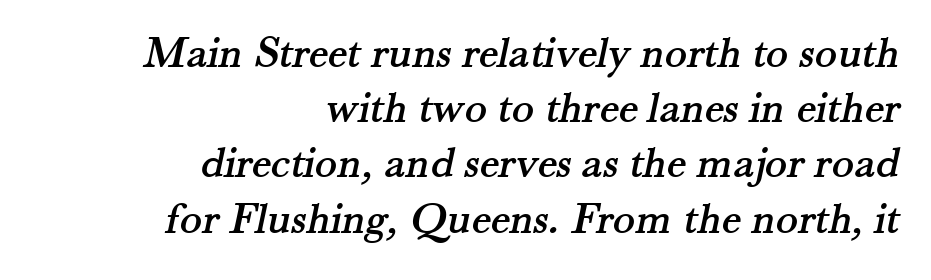
{"serif": "yes", "width": "normal", "stroke_contrast": "medium", "x_height": "small", "monospaced": "no", "underline": "no", "align": "right", "line_spacing_ratio": 1.2, "letter_spacing": "normal", "letter_spacing_em": 0.0, "glyph_px": 46}
